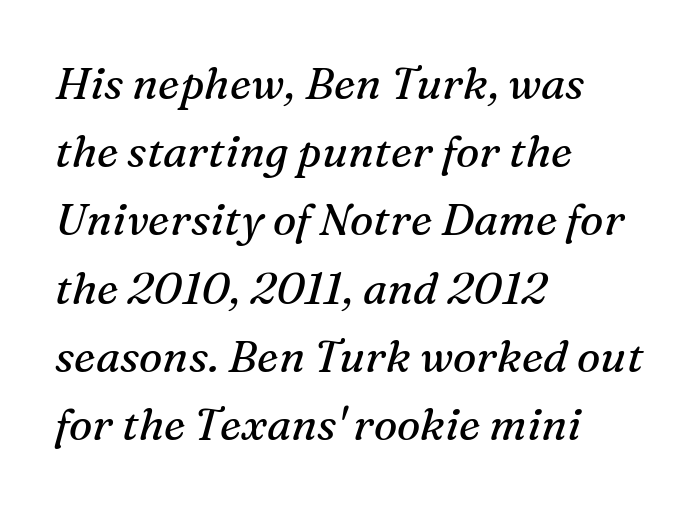
The image shows 44 px regular-weight serif type, italic (leaning right); set left-aligned, normal line spacing (1.55x), normal letter spacing, not underlined; medium stroke contrast and a medium x-height.
